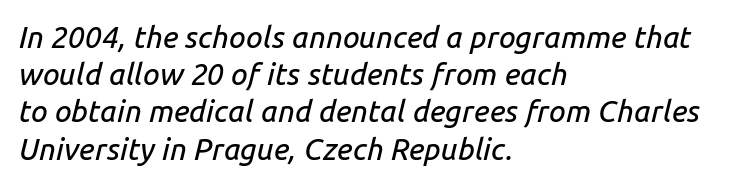
Is this a fixed-width face? No — the glyphs have proportional, varying widths. The paragraph shown leans on its left margin. Slanted lettering throughout. No word sits above an underline. The type is set solid horizontally, with unmodified tracking.
